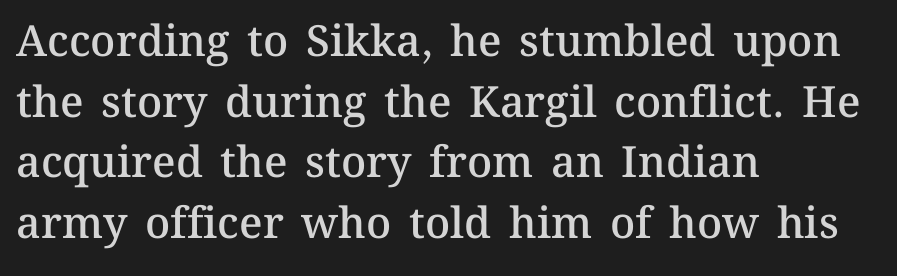
Q: Is the text bold? A: Semi-bold.
Q: Is the text italic (slanted)? A: No, it is upright.
Q: Is the text underlined? A: No.
Q: How is the paragraph aligned? A: Left-aligned.
Q: Is the spacing between letters normal or unusually wide? A: Normal.
Q: Is the spacing between lines tight, normal or loose? A: Normal.
Q: Width (condensed, normal, or wide)? A: Normal.
Q: Stroke contrast? A: Medium.
Q: x-height? A: Medium.
Q: Monospaced? A: No.
